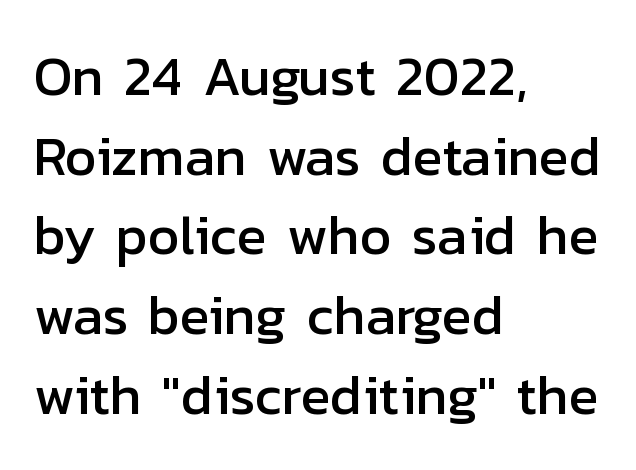
Q: Is the text italic (slanted)? A: No, it is upright.
Q: Is the typeface a serif or a sans-serif typeface? A: Sans-serif.
Q: Is the text underlined? A: No.
Q: How is the paragraph aligned? A: Left-aligned.
Q: Is the spacing between letters normal or unusually wide? A: Normal.
Q: Is the spacing between lines tight, normal or loose? A: Normal.
Q: Width (condensed, normal, or wide)? A: Normal.
Q: Stroke contrast? A: Low.
Q: x-height? A: Medium.
Q: Monospaced? A: No.
